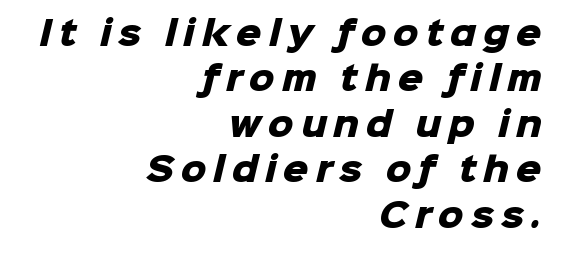
The image shows 32 px heavy sans-serif type; set right-aligned, normal line spacing (1.42x), unusually wide letter spacing (+0.21 em), not underlined; low stroke contrast and a medium x-height.
